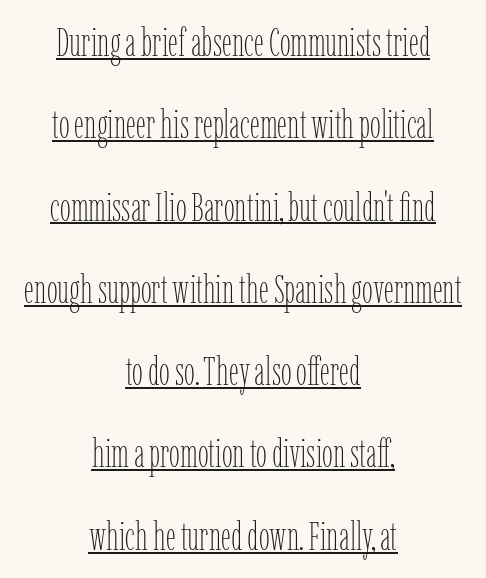
These lines are centered, leaving both edges ragged. The letters look calm and open, with moderate or lighter stems. A typographer would call this underscored text. Looks like regular typesetting: each glyph gets only the width it needs. Is there much room between lines? Yes — plenty of vertical air separates them.
